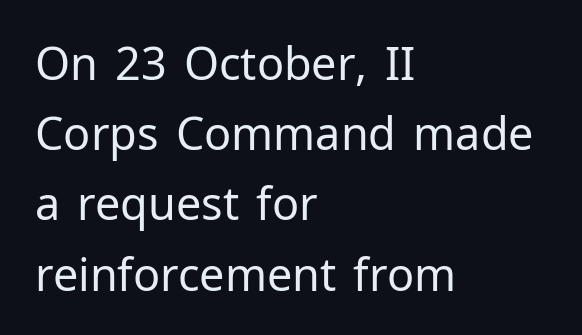
A typesetter would call this proportional, since set widths differ per character. Decoration check: the copy has no underline. In CSS terms this would be text-align: left. Classification — sans serif. Is this a heavy cut? Hardly; it is regular or lighter. Horizontal bands of white between lines are of average thickness.
